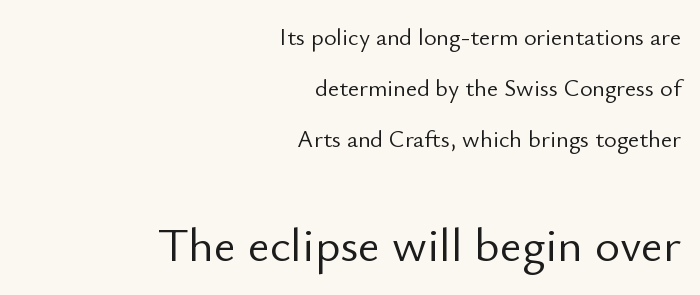
The rendering uses a large line-height, opening up the rows. Note: no serifs on the glyphs. A clean baseline with only descenders dipping below it. The following chunk of copy outweighs the initial chunk in type size. The rendering uses natural spacing where letterforms have individual widths.
